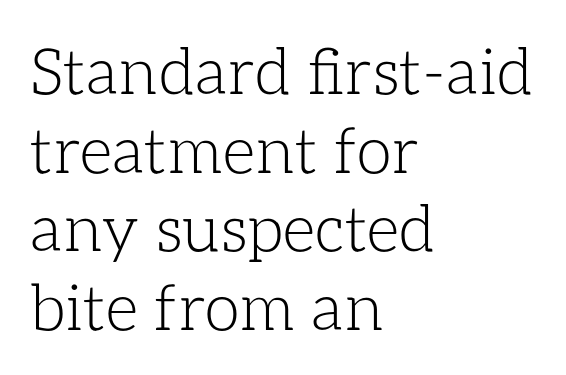
The image shows 64 px light type, upright; set left-aligned, line spacing 1.23x, normal letter spacing, not underlined; low stroke contrast and a medium x-height.
